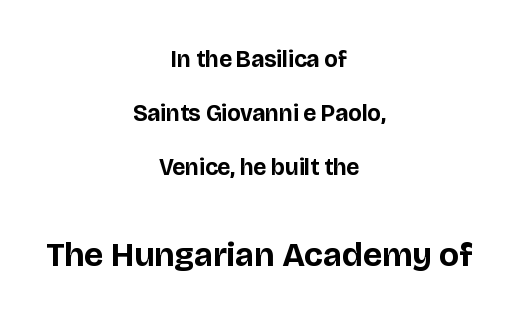
{"serif": "no", "italic": "no", "bold": "yes", "weight": "bold", "width": "normal", "stroke_contrast": "low", "x_height": "large", "monospaced": "no", "underline": "no", "align": "center", "line_spacing": "loose", "line_spacing_ratio": 2.35, "letter_spacing": "normal", "letter_spacing_em": 0.0, "larger_block": "second", "size_ratio": 1.48, "glyph_px": 34}
